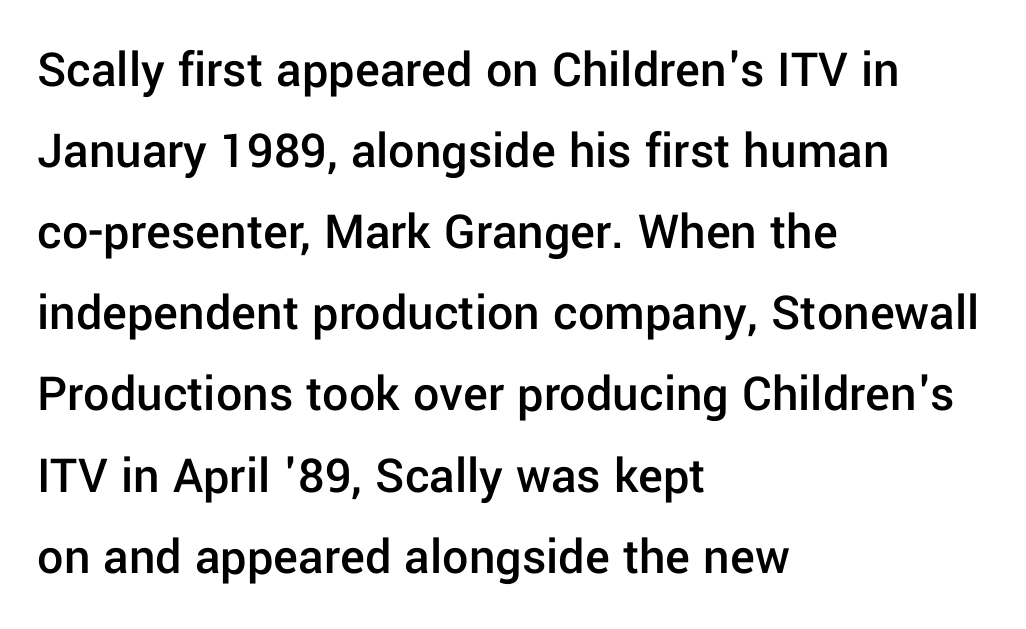
Q: Is the text bold? A: Semi-bold.
Q: Is the text italic (slanted)? A: No, it is upright.
Q: Is the typeface a serif or a sans-serif typeface? A: Sans-serif.
Q: Is the text underlined? A: No.
Q: How is the paragraph aligned? A: Left-aligned.
Q: Is the spacing between letters normal or unusually wide? A: Normal.
Q: Is the spacing between lines tight, normal or loose? A: Normal.
Q: Width (condensed, normal, or wide)? A: Normal.
Q: Stroke contrast? A: Low.
Q: x-height? A: Medium.
Q: Monospaced? A: No.
